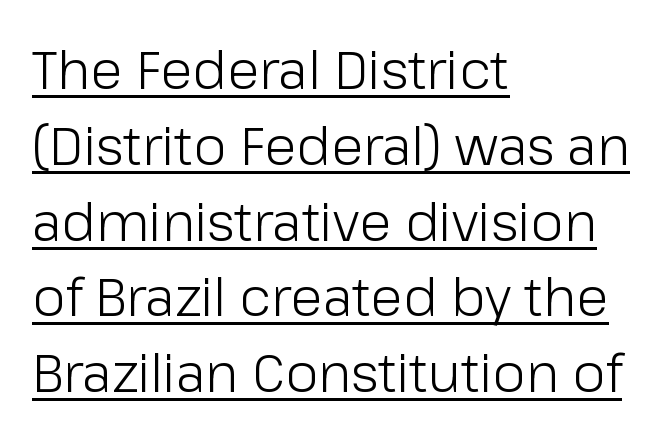
Vertical spacing — default. The sample's only ornament is a line tracing under the words. Notice how the stems are strictly vertical — no italics here. Serif or sans? Sans — the stroke terminals are bare. The lines in this sample share a left origin and differ only in where they stop. No heavy texture on the line: the type isn't bold.
